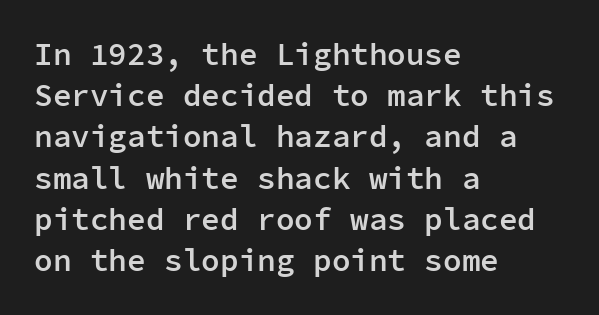
Q: Is the text bold? A: Semi-bold.
Q: Is the text italic (slanted)? A: No, it is upright.
Q: Is the typeface a serif or a sans-serif typeface? A: Sans-serif.
Q: Is the text underlined? A: No.
Q: How is the paragraph aligned? A: Left-aligned.
Q: Is the spacing between letters normal or unusually wide? A: Normal.
Q: Is the spacing between lines tight, normal or loose? A: Normal.
Q: Width (condensed, normal, or wide)? A: Normal.
Q: Stroke contrast? A: Low.
Q: x-height? A: Medium.
Q: Monospaced? A: Yes.
